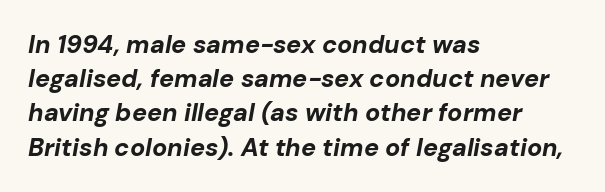
The image shows 25 px bold type, italic (leaning right); set left-aligned, normal line spacing (1.37x), normal letter spacing, not underlined.
